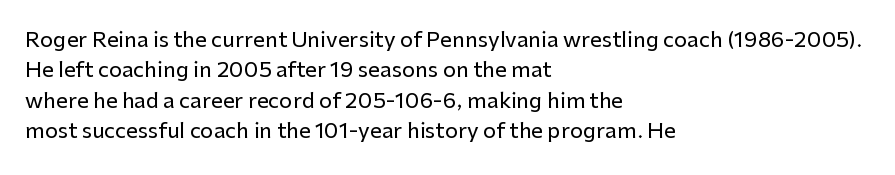
{"italic": "no", "underline": "no", "align": "left", "line_spacing": "normal", "line_spacing_ratio": 1.45, "letter_spacing": "normal", "letter_spacing_em": 0.0, "glyph_px": 21}
